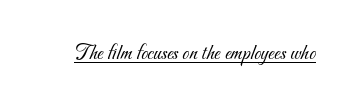
Q: Is the text bold? A: No.
Q: Is the text underlined? A: Yes.
Q: Is the spacing between letters normal or unusually wide? A: Normal.
